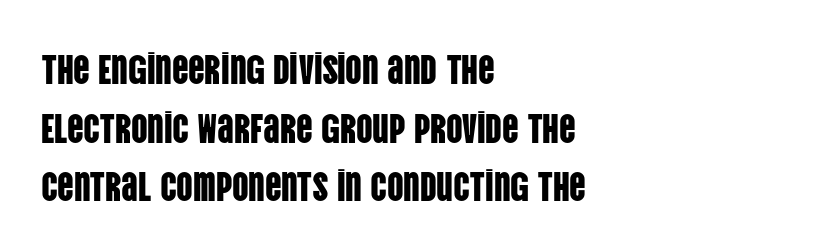
{"serif": "no", "italic": "no", "width": "condensed", "stroke_contrast": "low", "x_height": "large", "monospaced": "no", "underline": "no", "align": "left", "line_spacing": "normal", "line_spacing_ratio": 1.43, "letter_spacing": "normal", "letter_spacing_em": 0.0, "glyph_px": 41}
